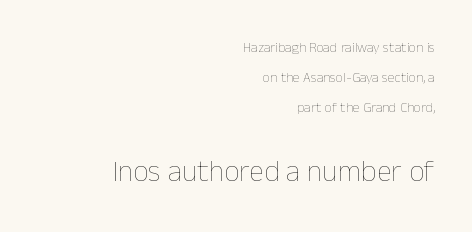
Posture: upright roman. Is the lower block the larger one? Yes — the lower block carries the bigger type. Reading down the block, your eye finds every line finishing at a fixed right position. Is this a fixed-width face? No — the glyphs have proportional, varying widths. The vertical gap from one line to the next is large. Letters rest on an invisible, unmarked baseline.
